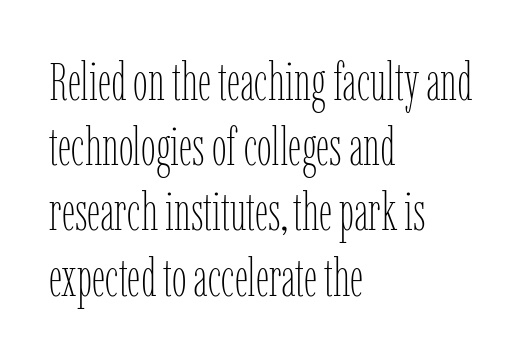
{"italic": "no", "bold": "no", "weight": "thin", "width": "condensed", "stroke_contrast": "low", "x_height": "medium", "monospaced": "no", "underline": "no", "align": "left", "line_spacing_ratio": 1.23, "letter_spacing": "normal", "letter_spacing_em": 0.0, "glyph_px": 53}
